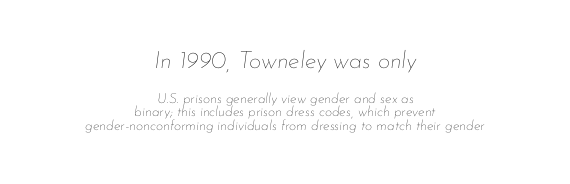
{"italic": "yes", "lean": "right", "slant_degrees": 7, "bold": "no", "underline": "no", "align": "center", "line_spacing": "tight", "line_spacing_ratio": 0.95, "letter_spacing": "normal", "letter_spacing_em": 0.0, "larger_block": "first", "size_ratio": 1.71, "glyph_px": 24}
